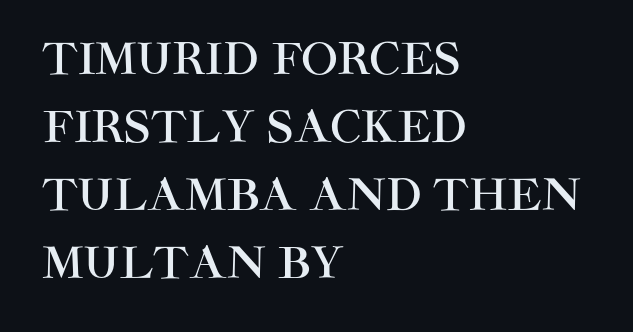
Q: Is the text italic (slanted)? A: No, it is upright.
Q: Is the typeface a serif or a sans-serif typeface? A: Sans-serif.
Q: Is the text underlined? A: No.
Q: How is the paragraph aligned? A: Left-aligned.
Q: Is the spacing between letters normal or unusually wide? A: Normal.
Q: Is the spacing between lines tight, normal or loose? A: Normal.
Q: Width (condensed, normal, or wide)? A: Normal.
Q: Stroke contrast? A: High.
Q: x-height? A: Large.
Q: Monospaced? A: No.
